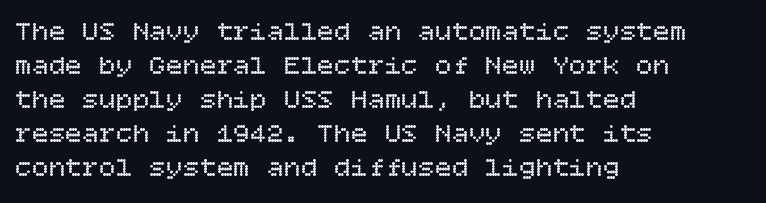
The image shows 28 px regular-weight type, upright; set left-aligned, line spacing 1.21x, normal letter spacing, not underlined; low stroke contrast and a large x-height.
